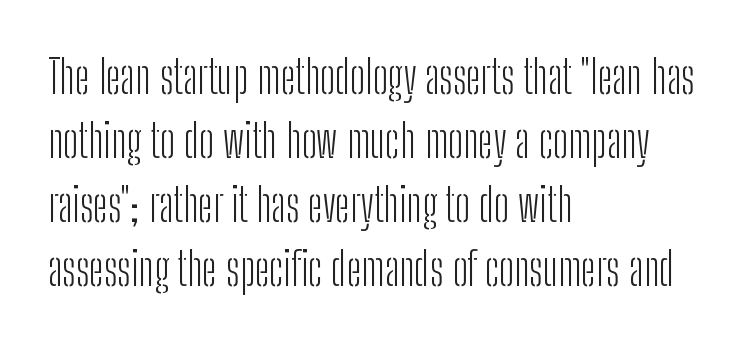
Q: Is the text bold? A: No.
Q: Is the text italic (slanted)? A: No, it is upright.
Q: Is the typeface a serif or a sans-serif typeface? A: Sans-serif.
Q: Is the text underlined? A: No.
Q: How is the paragraph aligned? A: Left-aligned.
Q: Is the spacing between letters normal or unusually wide? A: Normal.
Q: Is the spacing between lines tight, normal or loose? A: Normal.
Q: Width (condensed, normal, or wide)? A: Condensed.
Q: Stroke contrast? A: Low.
Q: x-height? A: Medium.
Q: Monospaced? A: No.
